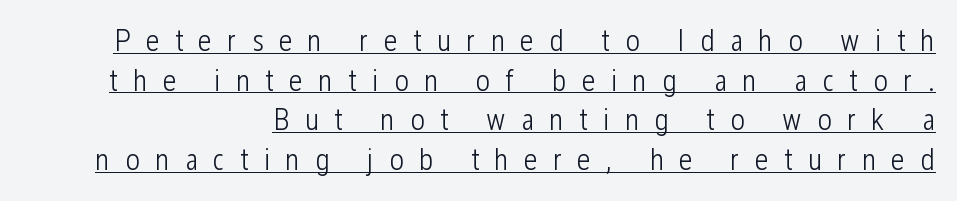
{"serif": "no", "italic": "no", "bold": "no", "weight": "light", "width": "condensed", "stroke_contrast": "low", "x_height": "medium", "monospaced": "no", "underline": "yes", "line_spacing": "normal", "line_spacing_ratio": 1.28, "letter_spacing": "wide", "letter_spacing_em": 0.49, "glyph_px": 31}
